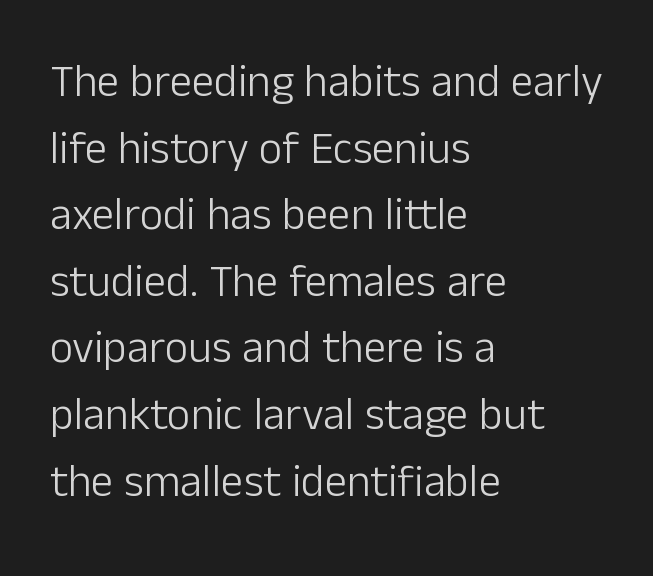
The image shows 45 px light sans-serif type, upright; set left-aligned, normal line spacing (1.48x), normal letter spacing, not underlined; low stroke contrast and a medium x-height.
